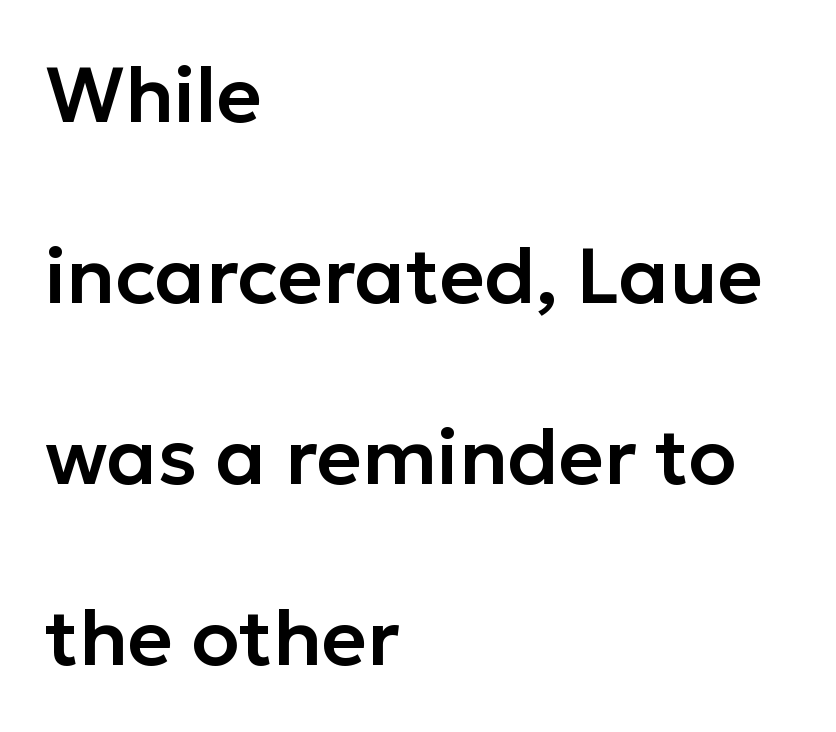
{"serif": "no", "italic": "no", "width": "normal", "stroke_contrast": "low", "x_height": "medium", "monospaced": "no", "underline": "no", "align": "left", "line_spacing": "loose", "line_spacing_ratio": 2.32, "letter_spacing": "normal", "letter_spacing_em": 0.0, "glyph_px": 78}
